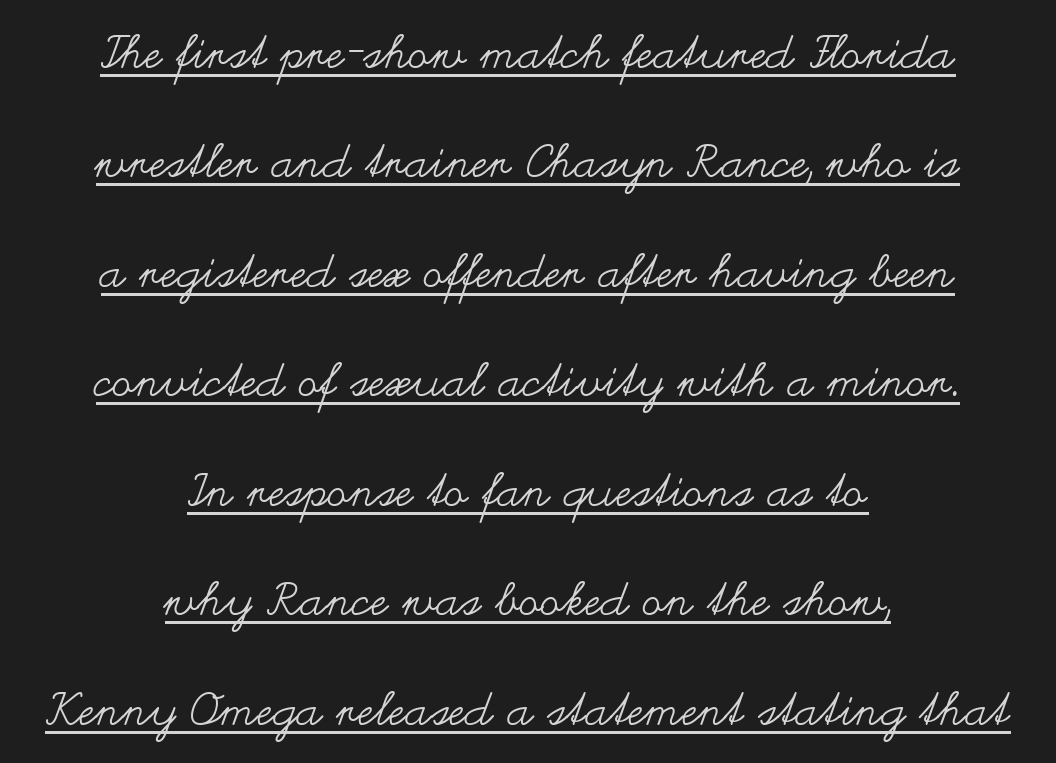
The image shows 46 px regular-weight, wide type; set centered, loose line spacing (2.38x), normal letter spacing, underlined; medium stroke contrast and a small x-height.
